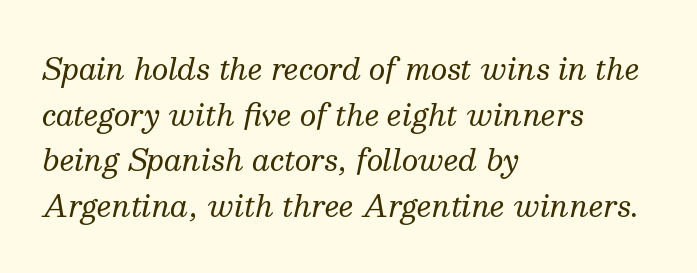
Compared with typical paragraphs, the rows here are spaced about the same. A typesetter would call this proportional, since set widths differ per character. Rendered with sloped, italic letterforms. Letterform terminals end in serifs throughout the passage.
